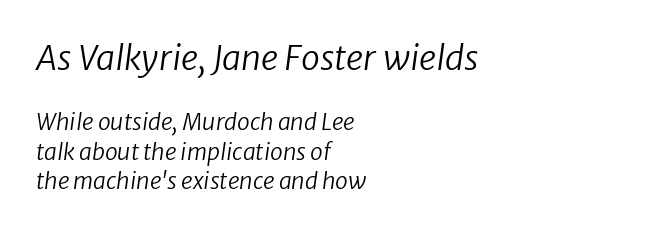
Compared with typical paragraphs, the rows here are spaced about the same. These lines are rendered in a variable-pitch font. The more generous point size was reserved for the upper chunk. The space directly below the letters is spotless. Notice how the passage keeps a crisp vertical edge on the left only.
